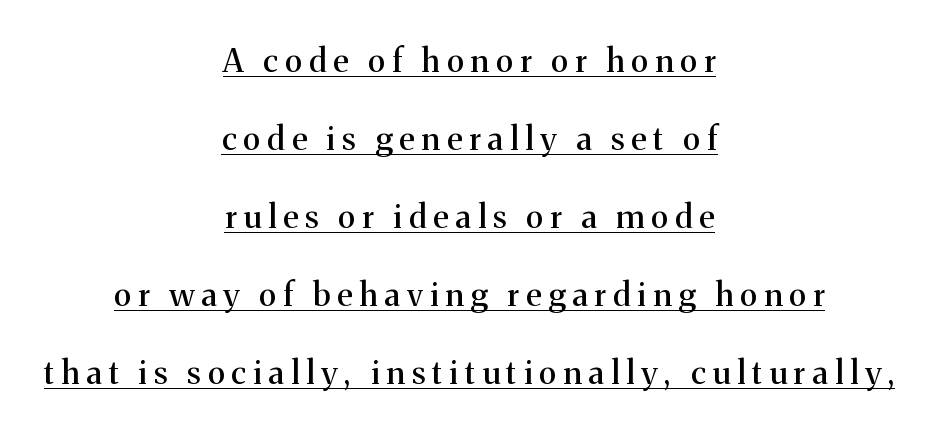
These lines are rendered in a variable-pitch font. You could only call the tracking loose — the letters float apart. Rows of type keep a wide berth in the vertical direction. Serifs: yes, visible at the terminals of the letterforms.
